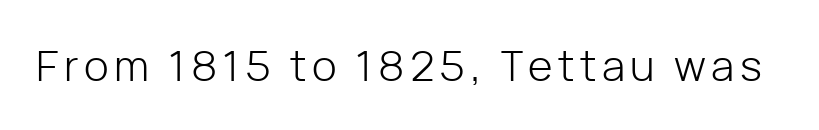
The image shows 42 px light sans-serif type, upright; set not underlined; low stroke contrast and a medium x-height.
